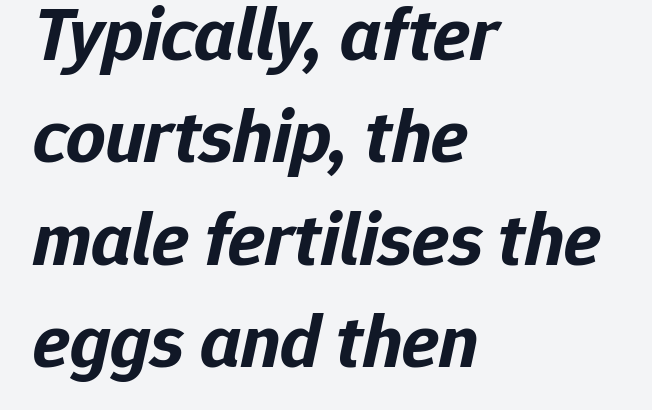
Slant detected: the letters are inclined. Characters follow at the spacing the type designer built in. The sample has been set heavy, in full bold. Quick note: interline space is typical.
